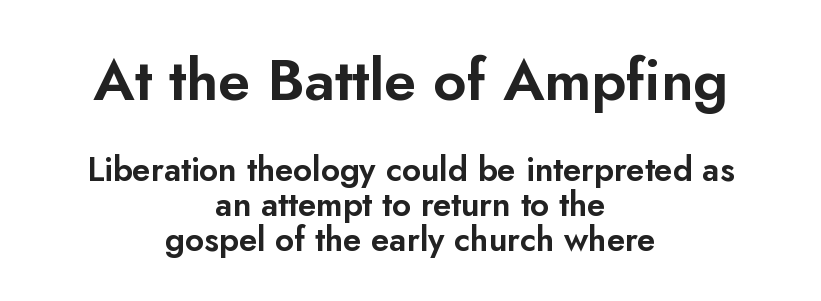
{"serif": "no", "italic": "no", "width": "normal", "stroke_contrast": "low", "x_height": "small", "monospaced": "no", "underline": "no", "align": "center", "line_spacing": "tight", "line_spacing_ratio": 1.06, "letter_spacing": "normal", "letter_spacing_em": 0.0, "larger_block": "first", "size_ratio": 1.76, "glyph_px": 58}
